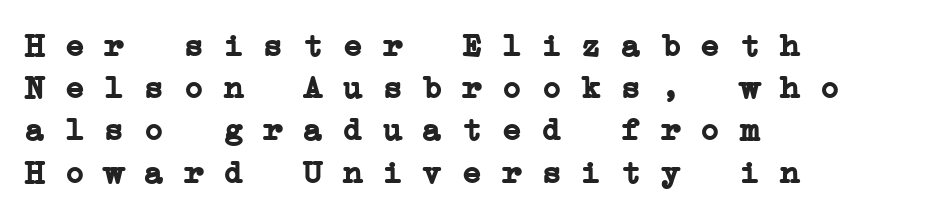
The rendering uses typewriter-style spacing with identical character cells. Check under the words: just untouched page. Teacher's note: observe the even left margin — that is flush-left alignment. Font category for this specimen: serif. The sample has been set heavy, in full bold. Vertically, the passage feels balanced, rows spaced as you'd expect.
